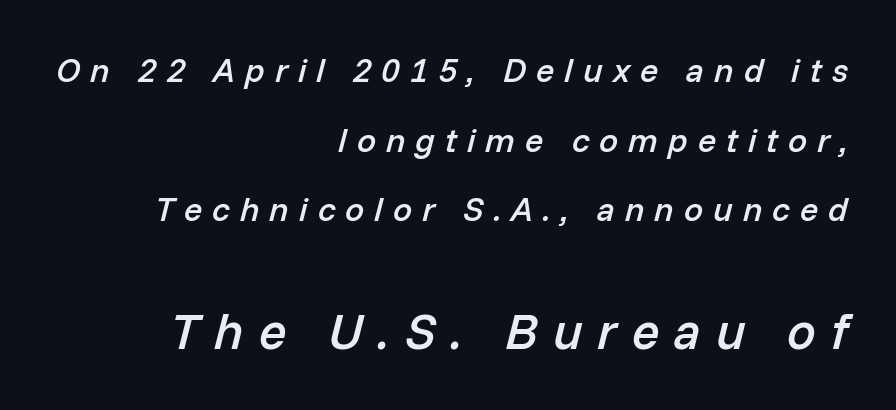
Compared with a flush-left layout, this one pins lines to the opposite, right side. I'd describe the lettering as semibold — firm but not a full bold. Type without underlining. Spacing verdict: proportional, widths tailored to each character.
